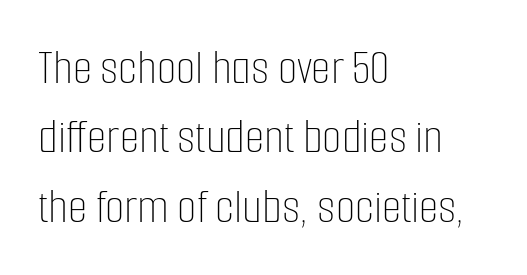
Varying glyph widths throughout — classic text-font behaviour. The lines in this sample share a left origin and differ only in where they stop. The specimen reads as upright at a glance. No chunkiness to these letters — they're not bold. This sample uses plain, unmodified letter spacing. Honestly, there is no underline to notice here at all.
